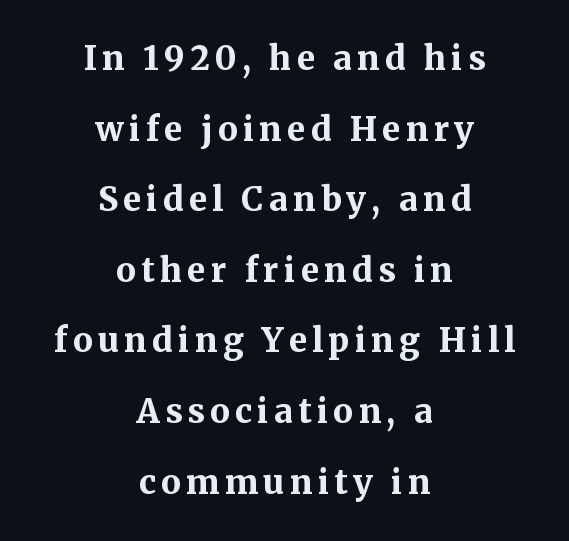
Does the weight exceed regular? Yes, all the way to bold. The leading is generous, giving the passage an open texture. The rendering positions every line midway between the sides. This rendering employs a face with finishing strokes, i.e., a serif. Looks like regular typesetting: each glyph gets only the width it needs. Nobody drew a line under any word here.
